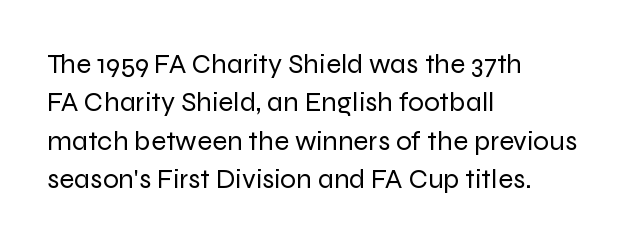
The image shows 28 px regular-weight sans-serif type, upright; set left-aligned, normal line spacing (1.37x), normal letter spacing, not underlined; low stroke contrast and a medium x-height.
